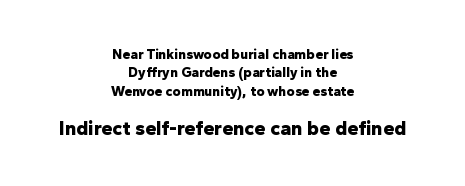
{"italic": "no", "bold": "yes", "underline": "no", "align": "center", "line_spacing": "normal", "line_spacing_ratio": 1.31, "letter_spacing": "normal", "letter_spacing_em": 0.0, "larger_block": "second", "size_ratio": 1.43, "glyph_px": 20}
